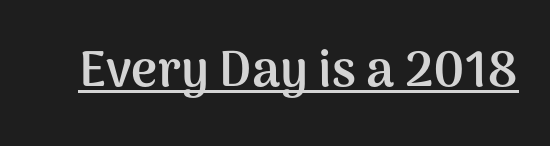
The designer went with a sans here, leaving each stem footless. Emphasis is given by a line drawn under the lettering. In terms of posture, this sample is upright. Nobody touched the tracking dial on this one.
